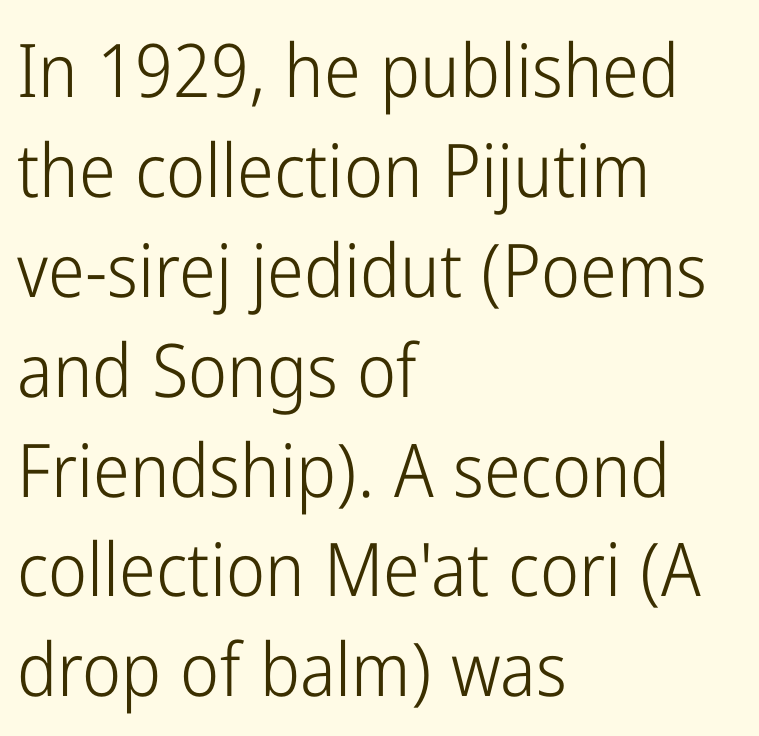
Nothing unusual about the tracking: characters are spaced as the font intends. Posture: upright roman. Baseline-to-baseline distance is the conventional proportion of letter height. Letterform terminals end flat and unadorned throughout the passage. Unmarked baselines from the first word to the last.
